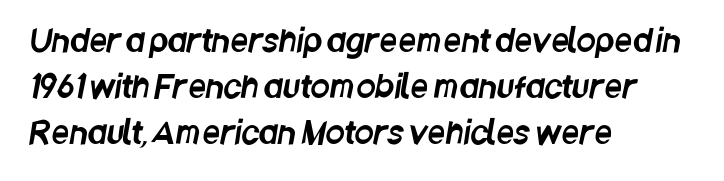
The image shows 31 px condensed sans-serif type; set left-aligned, normal line spacing (1.49x), normal letter spacing, not underlined; low stroke contrast and a large x-height.
